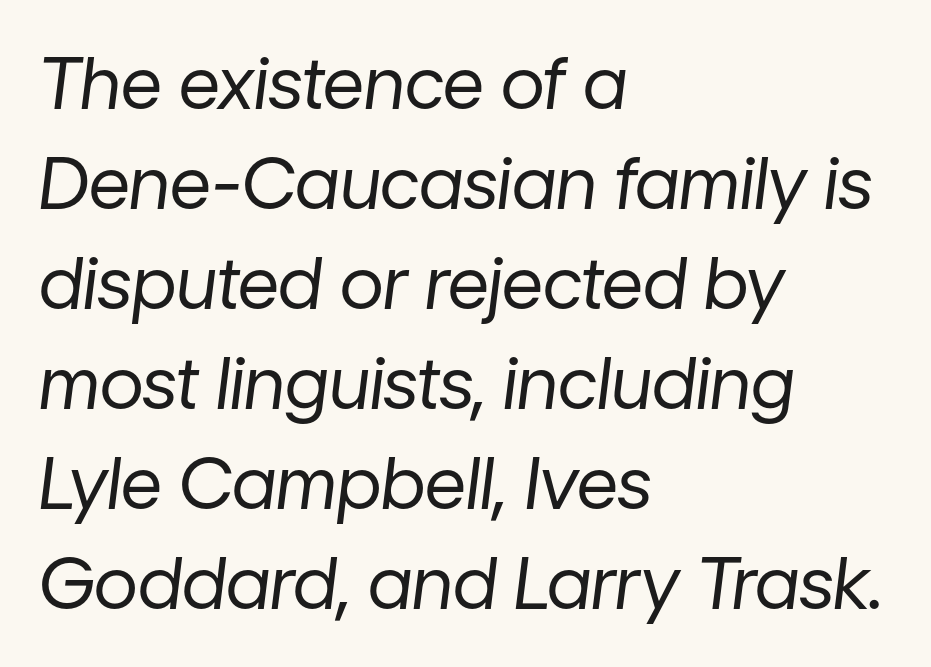
{"italic": "yes", "lean": "right", "slant_degrees": 7, "bold": "no", "weight": "regular", "width": "normal", "stroke_contrast": "low", "x_height": "medium", "monospaced": "no", "underline": "no", "align": "left", "line_spacing": "normal", "line_spacing_ratio": 1.39, "letter_spacing": "normal", "letter_spacing_em": 0.0, "glyph_px": 72}
